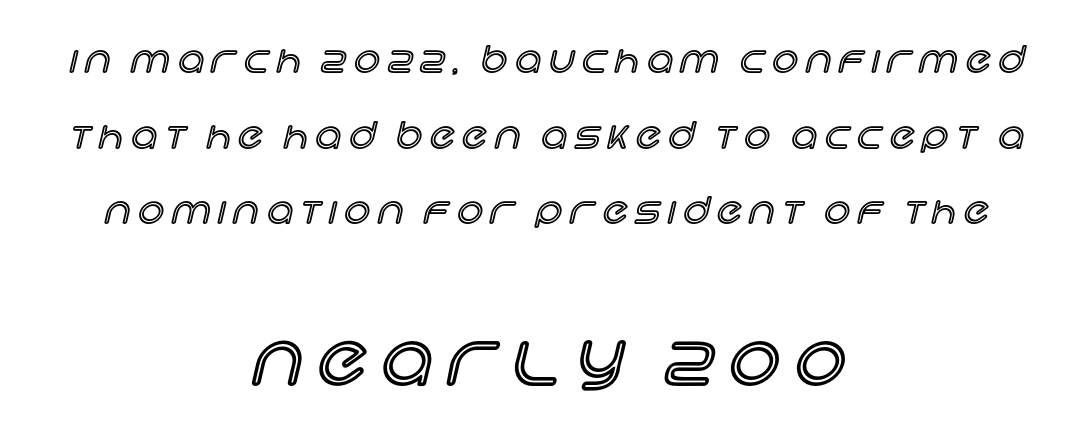
What stands out about the letter spacing? Its width — letters are far apart. The face used here appears at its bigger size in the lower chunk. The compositor balanced each line on the midline. The letters advance in unequal steps, a hallmark of proportional type.
